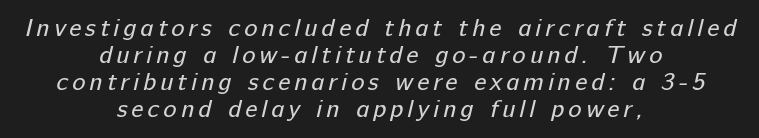
Q: Is the text bold? A: No.
Q: Is the text underlined? A: No.
Q: How is the paragraph aligned? A: Centered.
Q: Is the spacing between lines tight, normal or loose? A: Tight.
